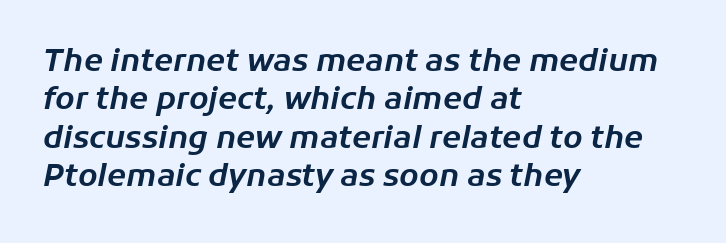
Clear beneath every line of the passage. The lines are quadded left. The gaps between neighbouring characters are ordinary and unremarkable. The passage shown is typed in a proportional face where columns would drift. A typesetter would mark this as italic.
